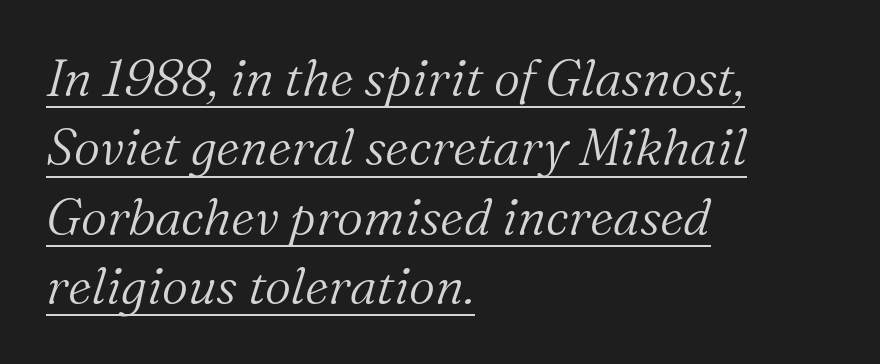
The image shows 51 px light serif type, italic (leaning right); set left-aligned, normal line spacing (1.36x), normal letter spacing, underlined; medium stroke contrast and a medium x-height.
